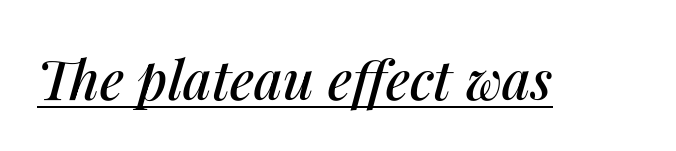
The image shows 54 px text type, italic (leaning right); set normal letter spacing, underlined; medium stroke contrast and a medium x-height.
